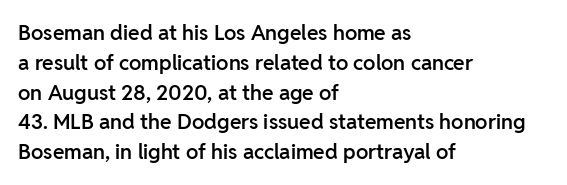
The image shows 21 px text type, upright; set left-aligned, normal line spacing (1.42x), normal letter spacing, not underlined.
